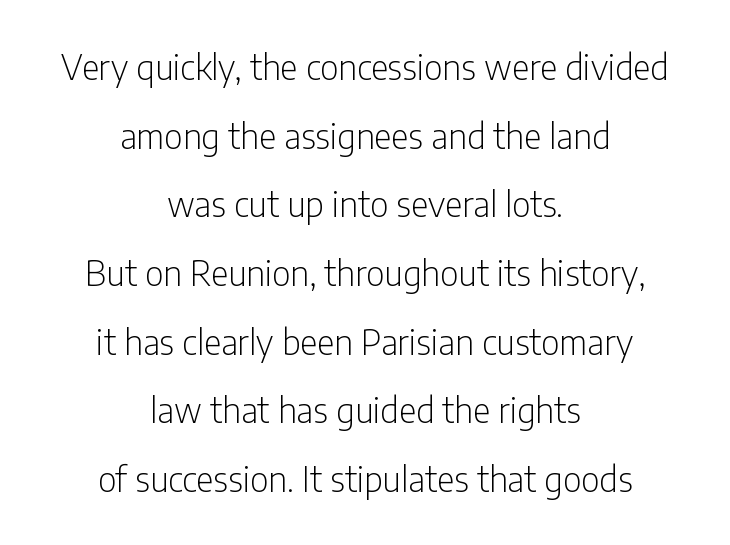
Q: Is the text bold? A: No.
Q: Is the text italic (slanted)? A: No, it is upright.
Q: Is the typeface a serif or a sans-serif typeface? A: Sans-serif.
Q: Is the text underlined? A: No.
Q: How is the paragraph aligned? A: Centered.
Q: Is the spacing between letters normal or unusually wide? A: Normal.
Q: Is the spacing between lines tight, normal or loose? A: Loose.
Q: Width (condensed, normal, or wide)? A: Condensed.
Q: Stroke contrast? A: Low.
Q: x-height? A: Medium.
Q: Monospaced? A: No.
